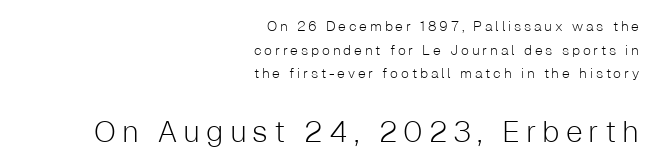
The rendering uses a moderate line-height, typical for paragraphs. The face used here is proportionally spaced, like ordinary book or web type. The typesetting does not lean heavy: it is not bold. Do the letters lean? They stand straight.
